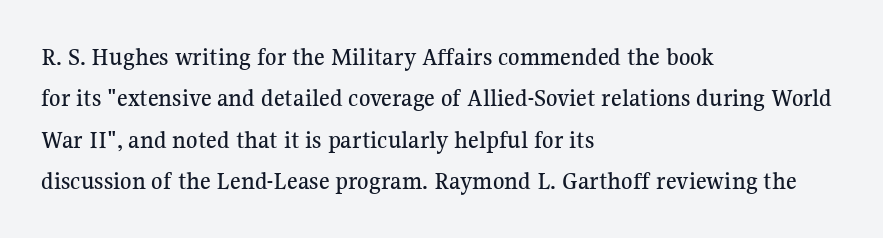
Q: Is the text italic (slanted)? A: No, it is upright.
Q: Is the text underlined? A: No.
Q: How is the paragraph aligned? A: Left-aligned.
Q: Is the spacing between letters normal or unusually wide? A: Normal.
Q: Is the spacing between lines tight, normal or loose? A: Normal.
